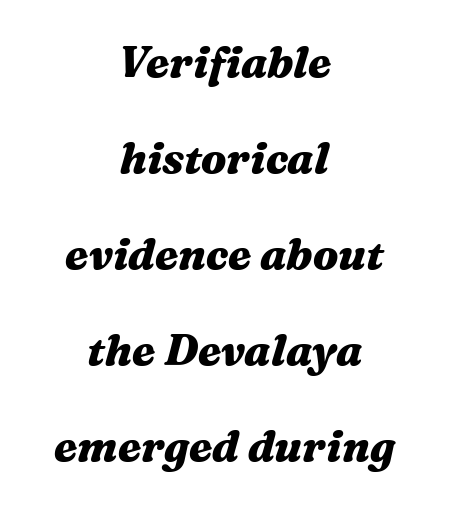
The image shows 43 px heavy, wide type, italic (leaning right); set centered, loose line spacing (2.23x), normal letter spacing, not underlined; medium stroke contrast and a medium x-height.
